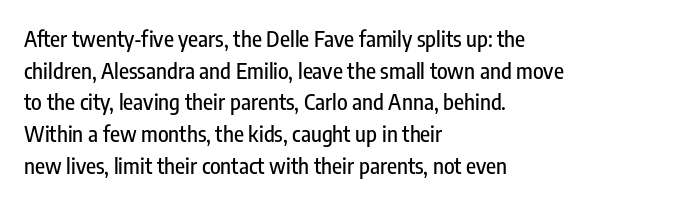
{"italic": "no", "underline": "no", "align": "left", "line_spacing": "normal", "line_spacing_ratio": 1.44, "letter_spacing": "normal", "letter_spacing_em": 0.0, "glyph_px": 22}
